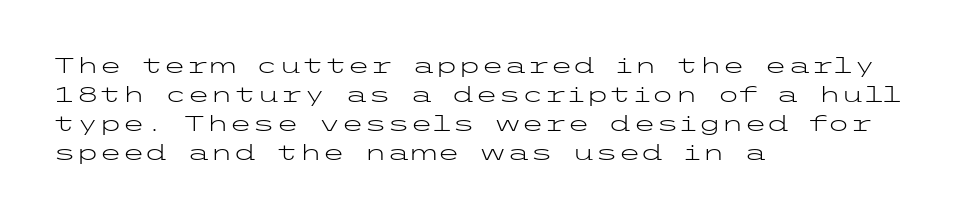
The image shows 21 px text type, upright; set left-aligned, normal line spacing (1.38x), normal letter spacing, not underlined.
